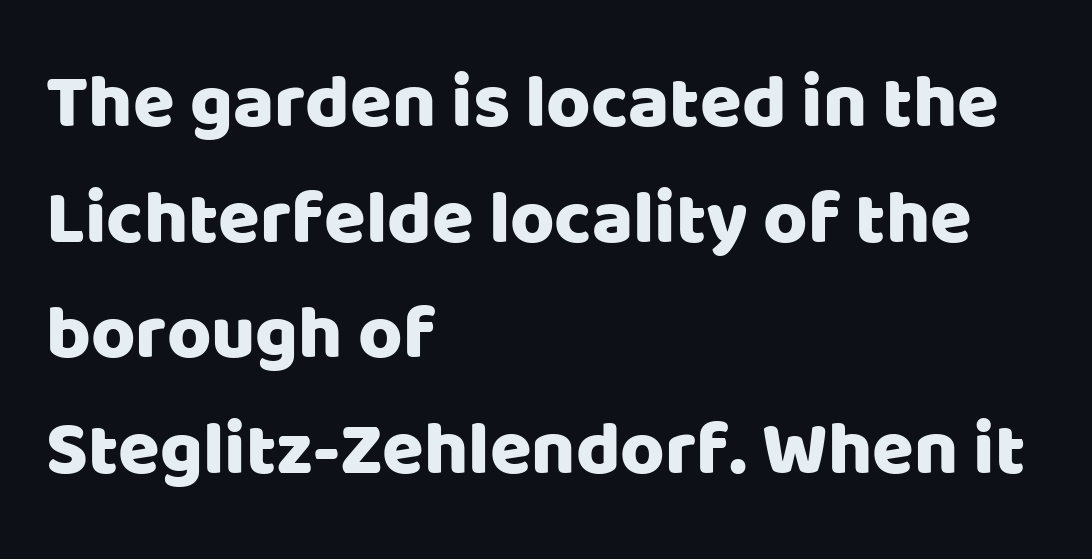
{"serif": "no", "italic": "no", "width": "normal", "stroke_contrast": "low", "x_height": "large", "monospaced": "no", "underline": "no", "align": "left", "line_spacing": "normal", "line_spacing_ratio": 1.52, "letter_spacing": "normal", "letter_spacing_em": 0.0, "glyph_px": 76}
